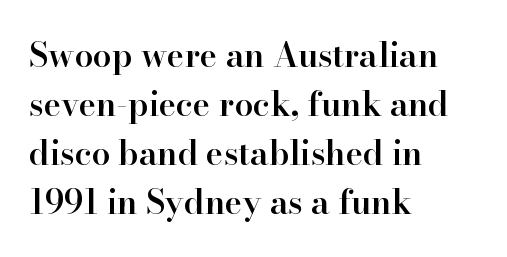
Q: Is the text bold? A: Semi-bold.
Q: Is the text italic (slanted)? A: No, it is upright.
Q: Is the typeface a serif or a sans-serif typeface? A: Serif.
Q: Is the text underlined? A: No.
Q: How is the paragraph aligned? A: Left-aligned.
Q: Is the spacing between letters normal or unusually wide? A: Normal.
Q: Is the spacing between lines tight, normal or loose? A: Normal.
Q: Width (condensed, normal, or wide)? A: Normal.
Q: Stroke contrast? A: High.
Q: x-height? A: Small.
Q: Monospaced? A: No.
